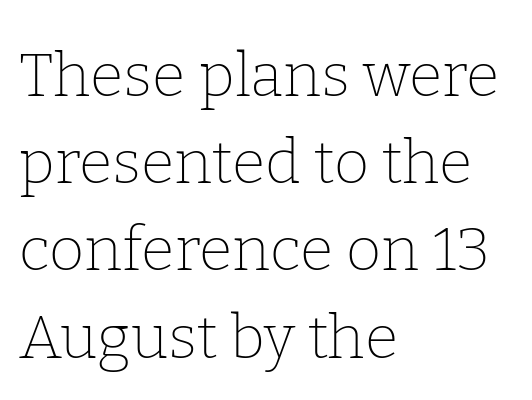
Evenly set lines give the paragraph a standard silhouette. Unlike a clean sans, this face finishes its strokes with serifs. Standard letterfit; no display-style spreading of the glyphs. Italic? Not at all — the glyphs are vertical.
